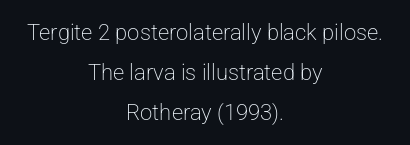
{"italic": "no", "bold": "no", "underline": "no", "align": "center", "line_spacing_ratio": 1.81, "letter_spacing": "normal", "letter_spacing_em": 0.0, "glyph_px": 22}
